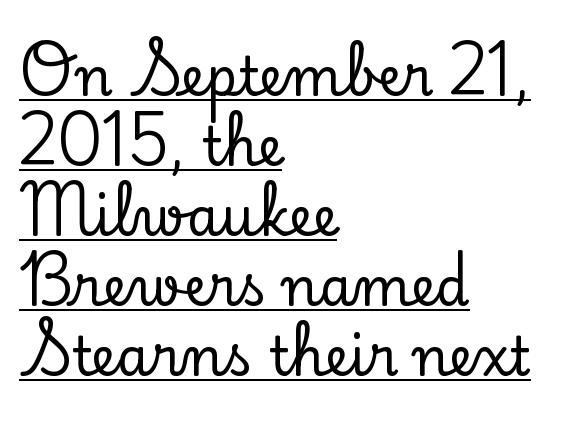
Q: Is the text italic (slanted)? A: No, it is upright.
Q: Is the typeface a serif or a sans-serif typeface? A: Serif.
Q: Is the text underlined? A: Yes.
Q: How is the paragraph aligned? A: Left-aligned.
Q: Is the spacing between letters normal or unusually wide? A: Normal.
Q: Is the spacing between lines tight, normal or loose? A: Normal.
Q: Width (condensed, normal, or wide)? A: Normal.
Q: Stroke contrast? A: Low.
Q: x-height? A: Small.
Q: Monospaced? A: No.
